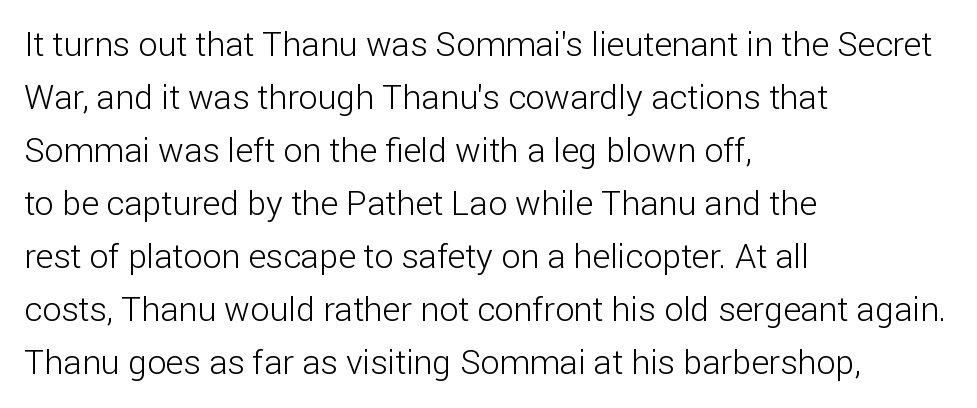
The rendering uses a moderate line-height, typical for paragraphs. Typeset ragged right — the left edge is the straight one. Designer's note — italics off, roman on. A light-to-regular cut is what we see here. The face used here is proportionally spaced, like ordinary book or web type. To sum up the face: it is a sans, with no serifs.
